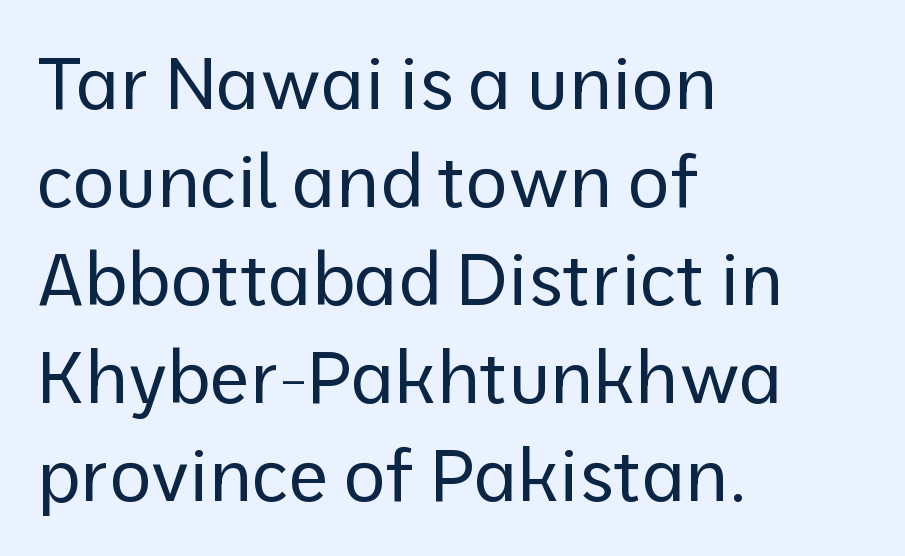
Q: Is the text bold? A: No.
Q: Is the text italic (slanted)? A: No, it is upright.
Q: Is the typeface a serif or a sans-serif typeface? A: Sans-serif.
Q: Is the text underlined? A: No.
Q: How is the paragraph aligned? A: Left-aligned.
Q: Is the spacing between letters normal or unusually wide? A: Normal.
Q: Is the spacing between lines tight, normal or loose? A: Normal.
Q: Width (condensed, normal, or wide)? A: Normal.
Q: Stroke contrast? A: Low.
Q: x-height? A: Medium.
Q: Monospaced? A: No.
